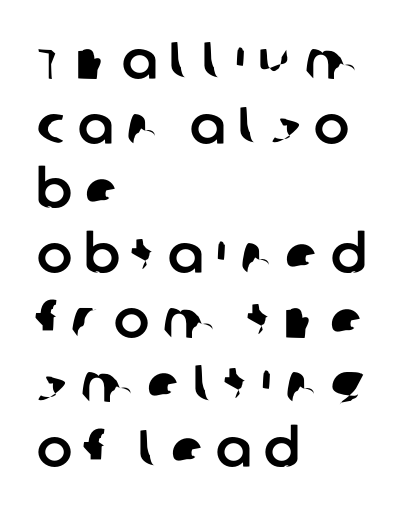
Q: Is the typeface a serif or a sans-serif typeface? A: Sans-serif.
Q: Is the text underlined? A: No.
Q: How is the paragraph aligned? A: Left-aligned.
Q: Is the spacing between letters normal or unusually wide? A: Unusually wide.
Q: Width (condensed, normal, or wide)? A: Normal.
Q: Stroke contrast? A: Low.
Q: x-height? A: Large.
Q: Monospaced? A: No.
